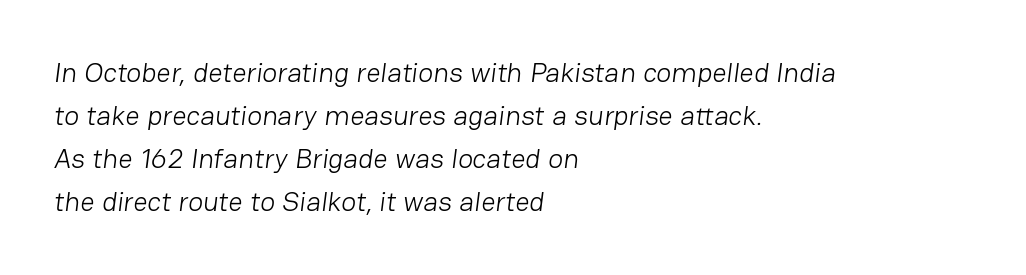
Q: Is the text bold? A: No.
Q: Is the typeface a serif or a sans-serif typeface? A: Sans-serif.
Q: Is the text underlined? A: No.
Q: How is the paragraph aligned? A: Left-aligned.
Q: Is the spacing between letters normal or unusually wide? A: Normal.
Q: Is the spacing between lines tight, normal or loose? A: Normal.
Q: Width (condensed, normal, or wide)? A: Normal.
Q: Stroke contrast? A: Low.
Q: x-height? A: Medium.
Q: Monospaced? A: No.
